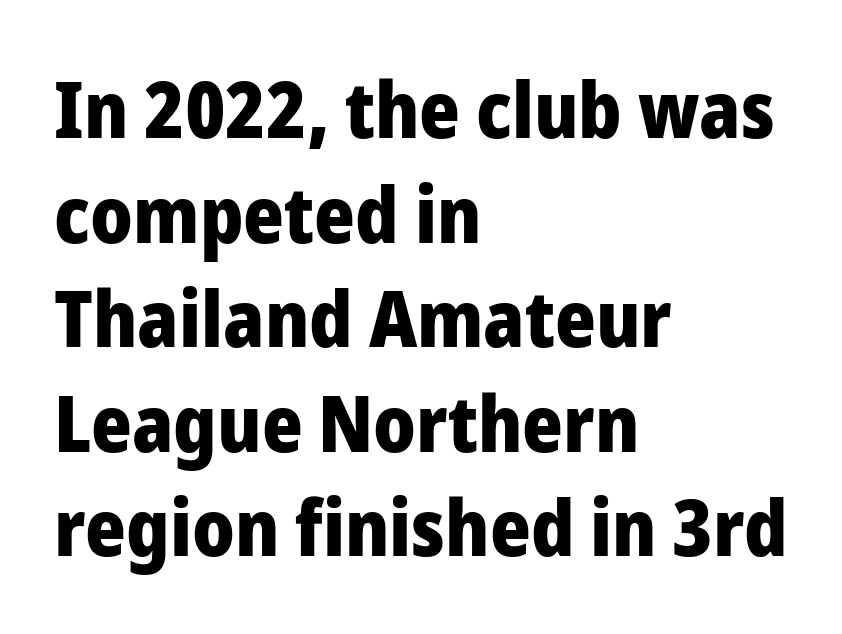
The image shows 78 px heavy sans-serif type, upright; set left-aligned, normal line spacing (1.34x), normal letter spacing, not underlined; low stroke contrast and a medium x-height.
